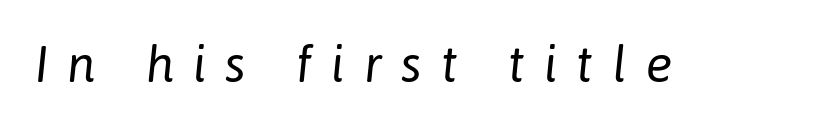
Think of a printed novel: that variable character pitch is what you see here. The weight tops out at a normal text grade. The tracking jumps out immediately: characters are airy and widely separated. A bare baseline throughout the passage.
